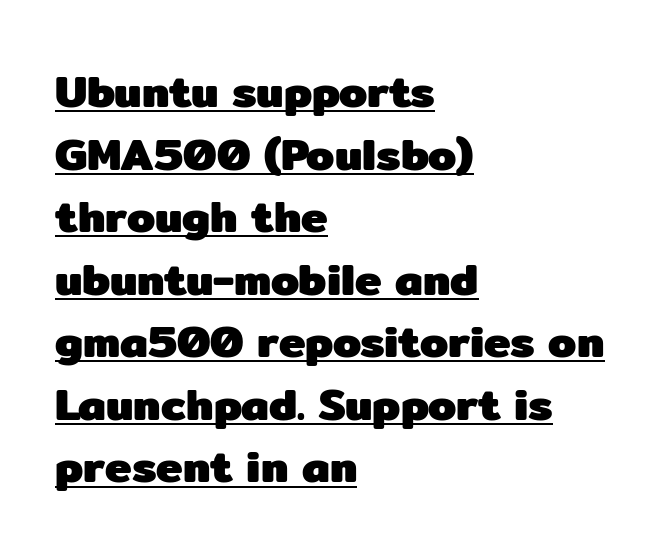
{"serif": "no", "italic": "no", "bold": "yes", "weight": "heavy", "width": "normal", "stroke_contrast": "low", "x_height": "medium", "monospaced": "no", "underline": "yes", "align": "left", "line_spacing": "normal", "line_spacing_ratio": 1.39, "letter_spacing": "normal", "letter_spacing_em": 0.0, "glyph_px": 45}
